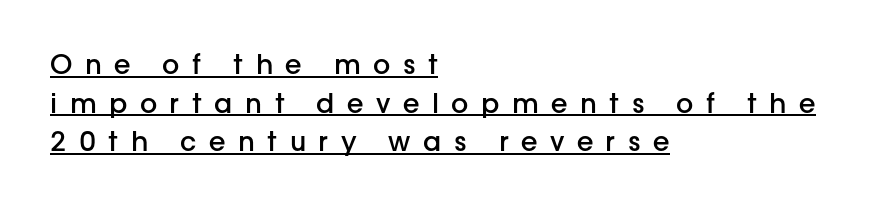
The image shows 27 px text type, upright; set left-aligned, normal line spacing (1.43x), unusually wide letter spacing (+0.46 em), underlined.
